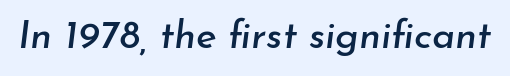
The image shows 39 px text type, italic (leaning right); set normal letter spacing, not underlined; low stroke contrast and a small x-height.
